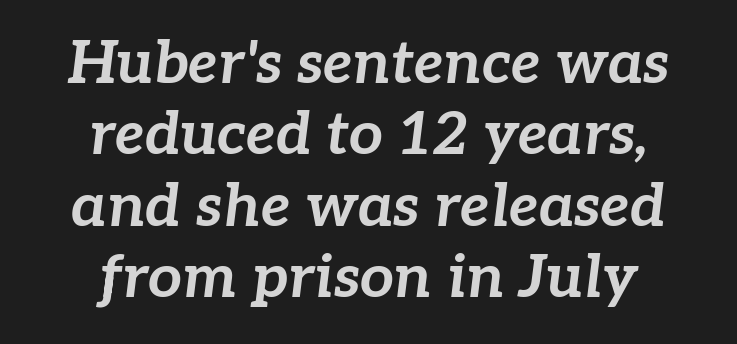
The image shows 60 px bold type, italic (leaning right); set centered, line spacing 1.19x, normal letter spacing, not underlined; low stroke contrast and a medium x-height.
